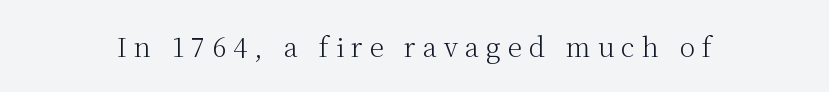
Q: Is the text bold? A: No.
Q: Is the text italic (slanted)? A: No, it is upright.
Q: Is the text underlined? A: No.
Q: Is the spacing between letters normal or unusually wide? A: Unusually wide.
